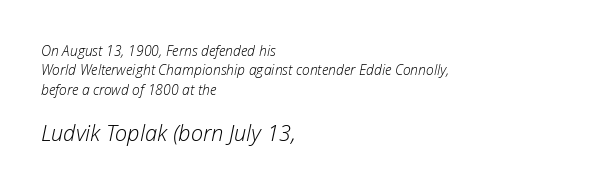
Is there much room between lines? A standard amount, neither cramped nor airy. The passage shown is not bold in any degree. Observe the lean: these are italic letterforms. In terms of letterspacing, this is plain default setting.
